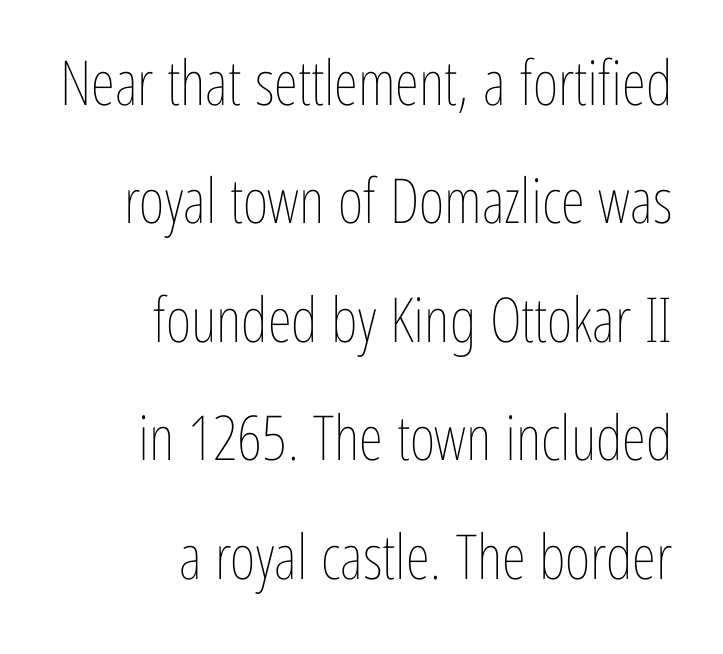
The image shows 62 px thin, condensed type, upright; set right-aligned, loose line spacing (1.91x), normal letter spacing, not underlined; low stroke contrast and a medium x-height.
